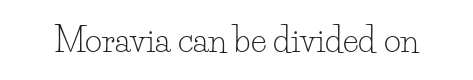
Standard letterfit; no display-style spreading of the glyphs. Letters rest on an invisible, unmarked baseline. The weight tops out at a normal text grade. Posture: straight, roman, zero tilt.
